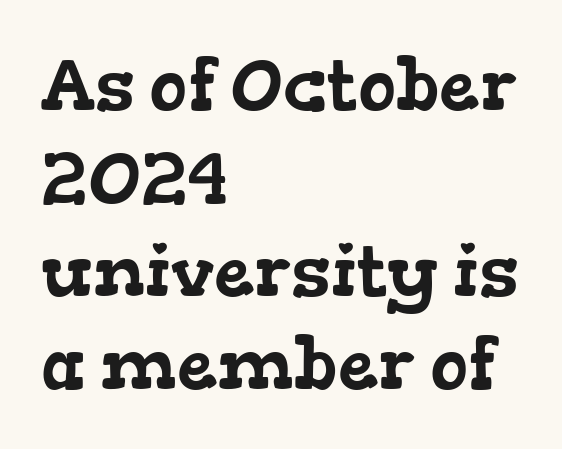
The designer went with a serif here, giving each stem small feet. Honestly, the letter spacing is just normal — you wouldn't notice it. This rendering uses left alignment, leaving the right contour irregular. Letters rest on an invisible, unmarked baseline. A normal amount of white space separates one row of letters from the next.
